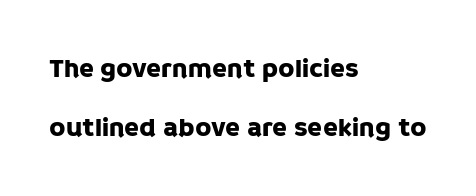
The image shows 27 px text type, upright; set left-aligned, loose line spacing (2.17x), normal letter spacing, not underlined.
